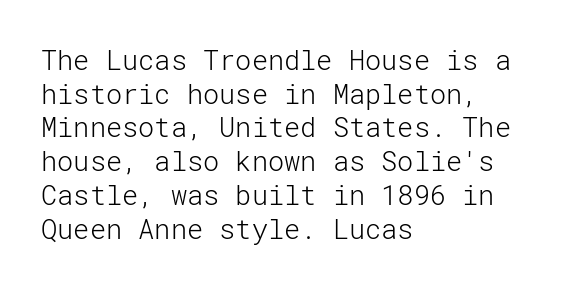
{"italic": "no", "bold": "no", "underline": "no", "align": "left", "line_spacing": "normal", "line_spacing_ratio": 1.25, "letter_spacing": "normal", "letter_spacing_em": 0.0, "glyph_px": 27}
